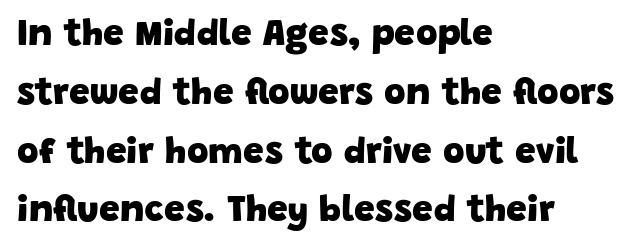
Q: Is the text bold? A: Yes.
Q: Is the typeface a serif or a sans-serif typeface? A: Sans-serif.
Q: Is the text underlined? A: No.
Q: How is the paragraph aligned? A: Left-aligned.
Q: Is the spacing between letters normal or unusually wide? A: Normal.
Q: Is the spacing between lines tight, normal or loose? A: Normal.
Q: Width (condensed, normal, or wide)? A: Normal.
Q: Stroke contrast? A: Low.
Q: x-height? A: Large.
Q: Monospaced? A: No.
